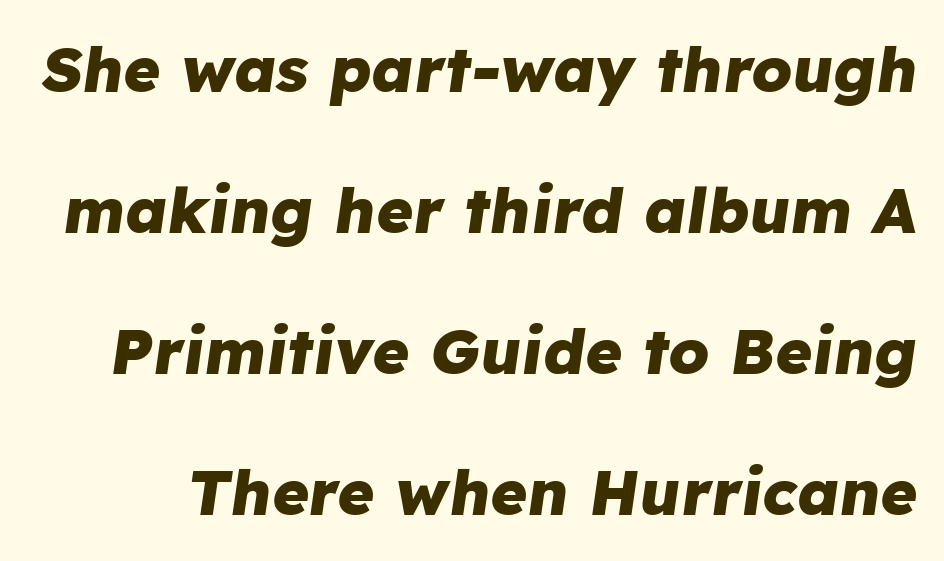
Q: Is the text bold? A: Yes.
Q: Is the text italic (slanted)? A: Yes, it leans right by about 8 degrees.
Q: Is the text underlined? A: No.
Q: Is the spacing between letters normal or unusually wide? A: Normal.
Q: Is the spacing between lines tight, normal or loose? A: Loose.
Q: Width (condensed, normal, or wide)? A: Normal.
Q: Stroke contrast? A: Low.
Q: x-height? A: Medium.
Q: Monospaced? A: No.
